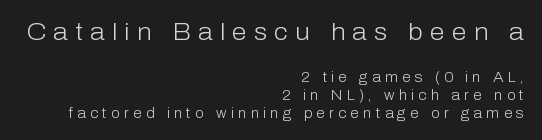
The image shows 24 px text type, upright; set right-aligned, normal line spacing (1.31x), unusually wide letter spacing (+0.3 em), not underlined; the first (top) block is 1.71x larger.
